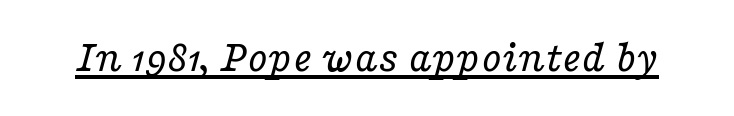
Nothing heavy about these letters — not bold at all. A typesetter would call this proportional, since set widths differ per character. The face used here is seriffed, in the tradition of book romans. This rendering features underlined lettering.
